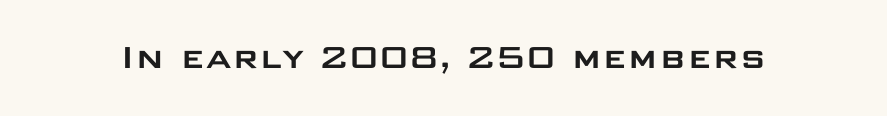
Q: Is the text italic (slanted)? A: No, it is upright.
Q: Is the typeface a serif or a sans-serif typeface? A: Sans-serif.
Q: Is the text underlined? A: No.
Q: Is the spacing between letters normal or unusually wide? A: Normal.
Q: Width (condensed, normal, or wide)? A: Wide.
Q: Stroke contrast? A: Low.
Q: x-height? A: Large.
Q: Monospaced? A: No.
